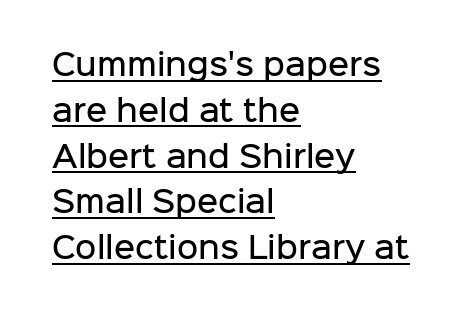
Q: Is the text bold? A: Semi-bold.
Q: Is the text italic (slanted)? A: No, it is upright.
Q: Is the typeface a serif or a sans-serif typeface? A: Sans-serif.
Q: Is the text underlined? A: Yes.
Q: How is the paragraph aligned? A: Left-aligned.
Q: Is the spacing between letters normal or unusually wide? A: Normal.
Q: Is the spacing between lines tight, normal or loose? A: Normal.
Q: Width (condensed, normal, or wide)? A: Normal.
Q: Stroke contrast? A: Low.
Q: x-height? A: Medium.
Q: Monospaced? A: No.
